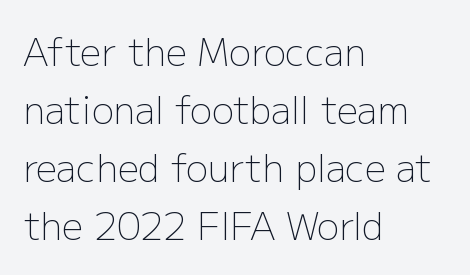
The image shows 37 px light sans-serif type, upright; set left-aligned, normal line spacing (1.57x), normal letter spacing, not underlined; low stroke contrast and a medium x-height.
